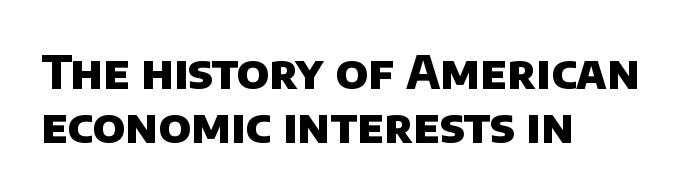
The image shows 46 px heavy sans-serif type; set left-aligned, line spacing 1.18x, normal letter spacing, not underlined; low stroke contrast and a large x-height.
